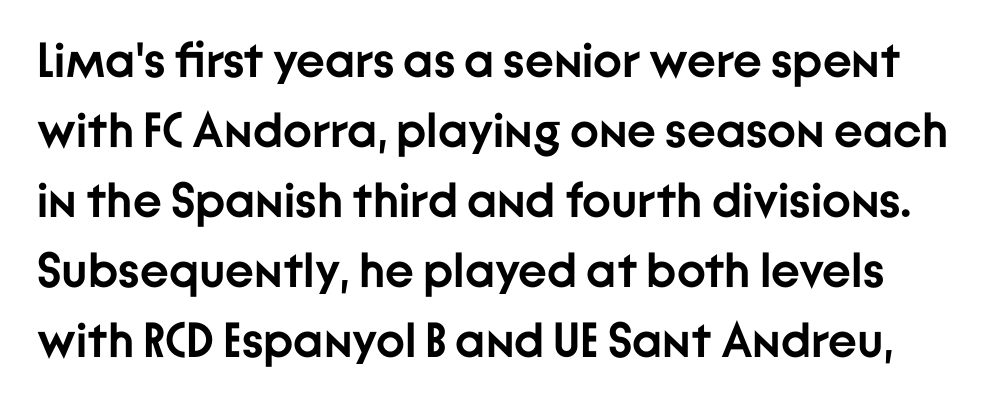
{"serif": "no", "italic": "no", "bold": "yes", "weight": "semibold", "width": "normal", "stroke_contrast": "low", "x_height": "medium", "monospaced": "no", "underline": "no", "line_spacing": "normal", "line_spacing_ratio": 1.43, "letter_spacing": "normal", "letter_spacing_em": 0.0, "glyph_px": 49}
